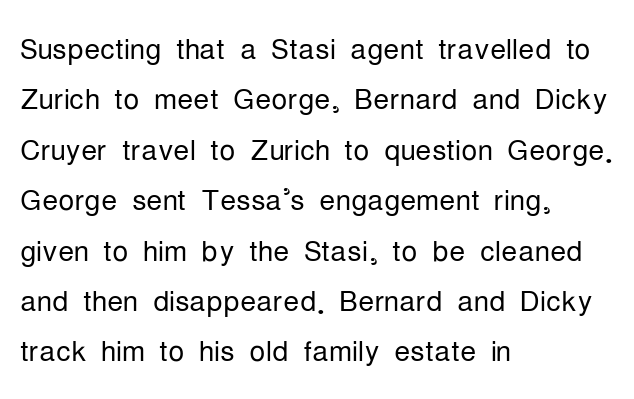
The image shows 40 px light, condensed sans-serif type, upright; set left-aligned, normal line spacing (1.26x), normal letter spacing, not underlined; low stroke contrast and a medium x-height.
